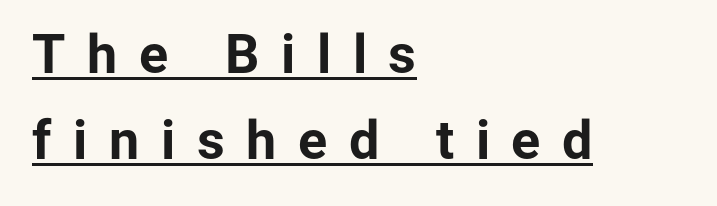
{"serif": "no", "italic": "no", "bold": "yes", "weight": "bold", "width": "normal", "stroke_contrast": "low", "x_height": "medium", "monospaced": "no", "underline": "yes", "align": "left", "line_spacing": "normal", "line_spacing_ratio": 1.6, "letter_spacing": "wide", "letter_spacing_em": 0.4, "glyph_px": 54}
